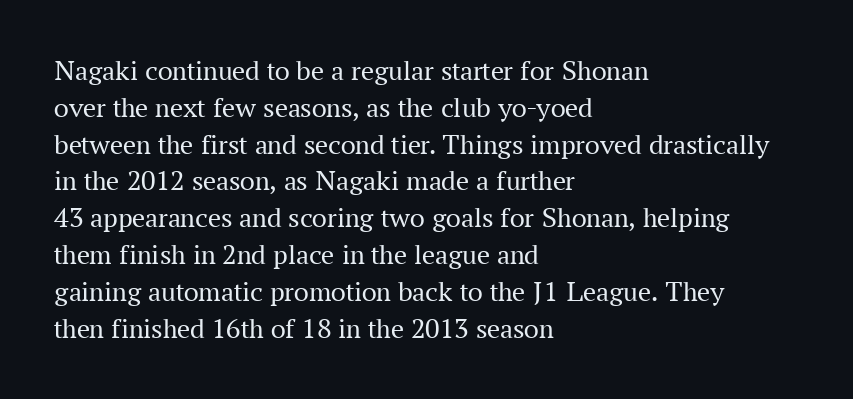
Q: Is the text bold? A: No.
Q: Is the text italic (slanted)? A: No, it is upright.
Q: Is the typeface a serif or a sans-serif typeface? A: Serif.
Q: Is the text underlined? A: No.
Q: How is the paragraph aligned? A: Left-aligned.
Q: Is the spacing between letters normal or unusually wide? A: Normal.
Q: Is the spacing between lines tight, normal or loose? A: Normal.
Q: Width (condensed, normal, or wide)? A: Normal.
Q: Stroke contrast? A: Medium.
Q: x-height? A: Medium.
Q: Monospaced? A: No.
